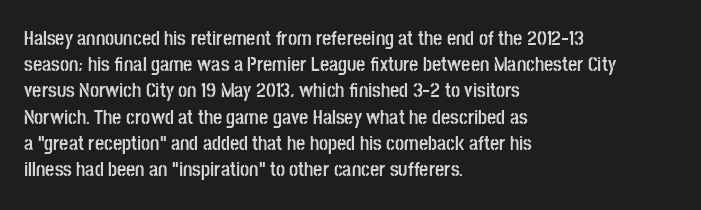
{"italic": "no", "bold": "yes", "underline": "no", "align": "left", "line_spacing": "normal", "line_spacing_ratio": 1.31, "letter_spacing": "normal", "letter_spacing_em": 0.0, "glyph_px": 20}
